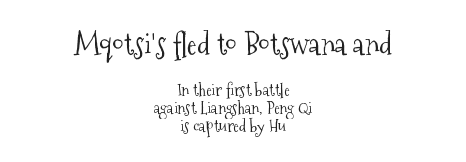
A roman cut, with each character standing at attention. Regarding leading, the lines here are crowded together. Clear beneath every line of the passage. The first block has been scaled up relative to the second.
